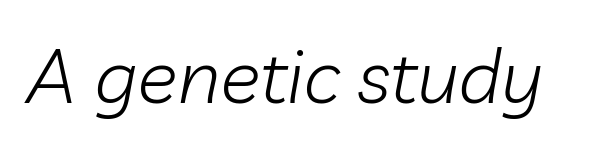
{"italic": "yes", "lean": "right", "slant_degrees": 10, "bold": "no", "weight": "light", "width": "normal", "stroke_contrast": "low", "x_height": "medium", "monospaced": "no", "underline": "no", "letter_spacing": "normal", "letter_spacing_em": 0.0, "glyph_px": 76}
